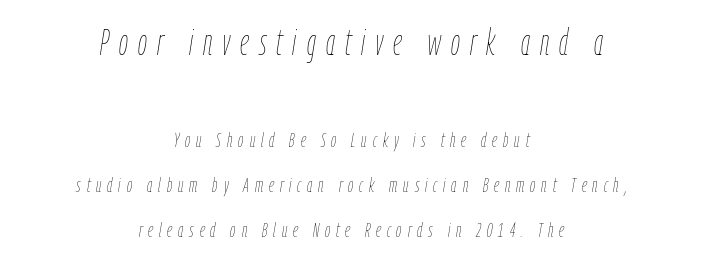
{"italic": "yes", "lean": "right", "slant_degrees": 9, "bold": "no", "weight": "thin", "width": "condensed", "stroke_contrast": "low", "x_height": "medium", "monospaced": "no", "underline": "no", "align": "center", "line_spacing": "loose", "line_spacing_ratio": 2.14, "letter_spacing": "wide", "letter_spacing_em": 0.28, "larger_block": "first", "size_ratio": 1.71, "glyph_px": 36}
